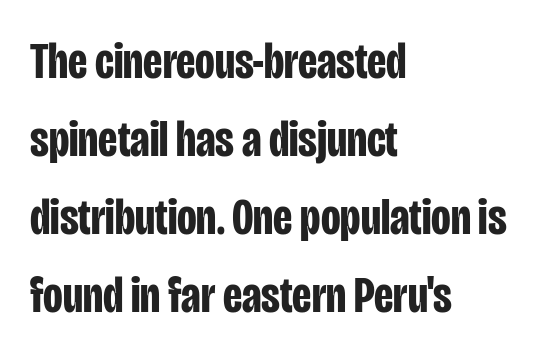
The image shows 51 px bold, condensed sans-serif type, upright; set left-aligned, normal line spacing (1.53x), normal letter spacing, not underlined; low stroke contrast and a large x-height.
